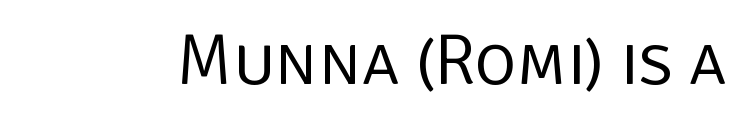
{"serif": "no", "italic": "no", "bold": "no", "weight": "regular", "width": "normal", "stroke_contrast": "low", "x_height": "large", "monospaced": "no", "underline": "no", "letter_spacing": "normal", "letter_spacing_em": 0.0, "glyph_px": 71}
